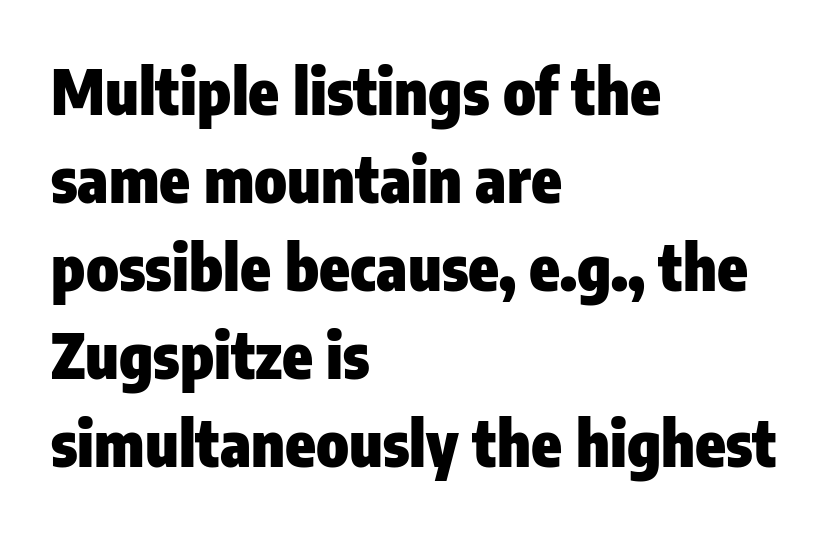
Baseline-to-baseline distance is the conventional proportion of letter height. Underline: absent. The rendering shows plain stroke endings on the letterforms — a sans-serif design. Set as a true bold cut, around the 700 mark.
